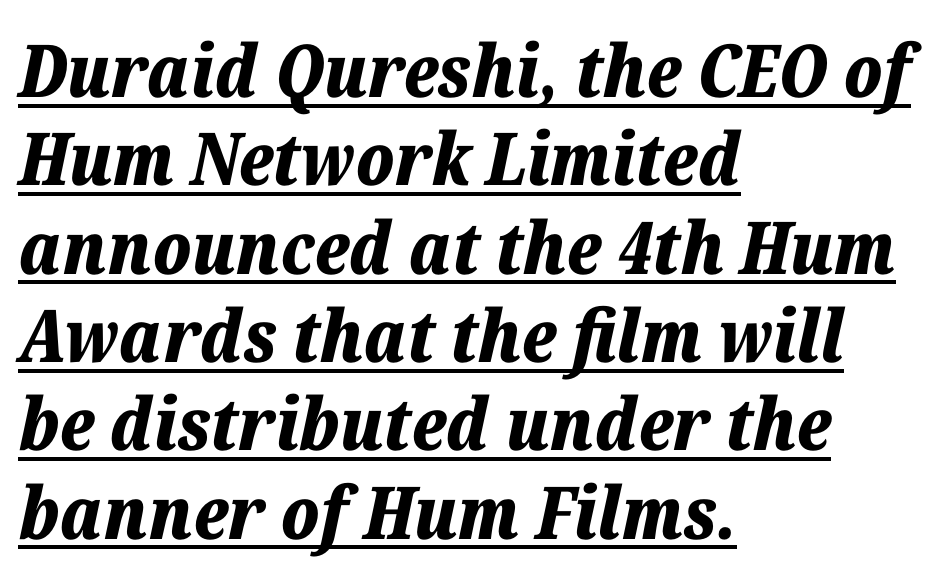
Q: Is the text bold? A: Yes.
Q: Is the text italic (slanted)? A: Yes, it leans right by about 12 degrees.
Q: Is the text underlined? A: Yes.
Q: How is the paragraph aligned? A: Left-aligned.
Q: Is the spacing between letters normal or unusually wide? A: Normal.
Q: Width (condensed, normal, or wide)? A: Normal.
Q: Stroke contrast? A: Low.
Q: x-height? A: Medium.
Q: Monospaced? A: No.
